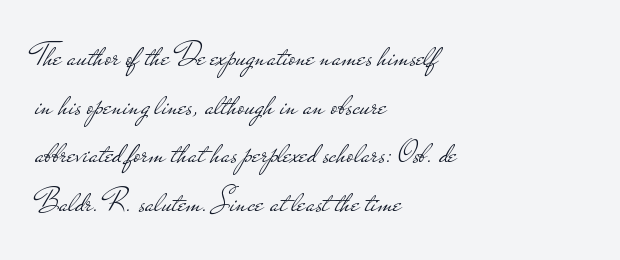
Q: Is the text bold? A: No.
Q: Is the text italic (slanted)? A: Yes.
Q: Is the typeface a serif or a sans-serif typeface? A: Sans-serif.
Q: Is the text underlined? A: No.
Q: How is the paragraph aligned? A: Left-aligned.
Q: Is the spacing between letters normal or unusually wide? A: Normal.
Q: Is the spacing between lines tight, normal or loose? A: Normal.
Q: Width (condensed, normal, or wide)? A: Wide.
Q: Stroke contrast? A: Low.
Q: x-height? A: Small.
Q: Monospaced? A: No.
